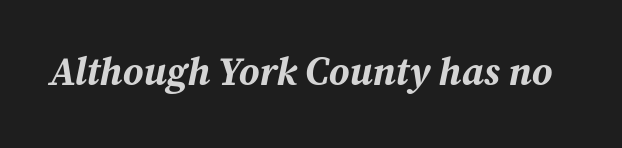
Proportional: the letters do not fall into vertical columns. The axis of the letterforms is tilted away from vertical. Anything drawn beneath the words? Only blank space. Compared with an ordinary text face, these strokes are far heavier — a full bold. Here the glyphs are tracked normally, forming tight word shapes.
